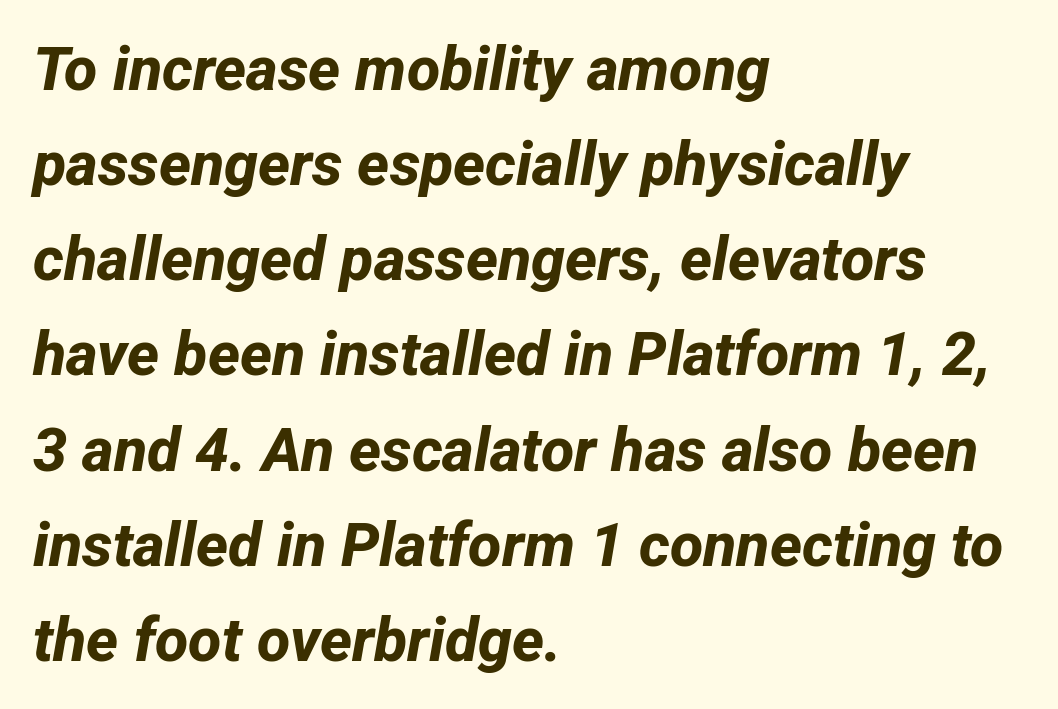
{"serif": "no", "bold": "yes", "weight": "bold", "width": "normal", "stroke_contrast": "low", "x_height": "medium", "monospaced": "no", "underline": "no", "align": "left", "line_spacing": "normal", "line_spacing_ratio": 1.56, "letter_spacing": "normal", "letter_spacing_em": 0.0, "glyph_px": 61}
